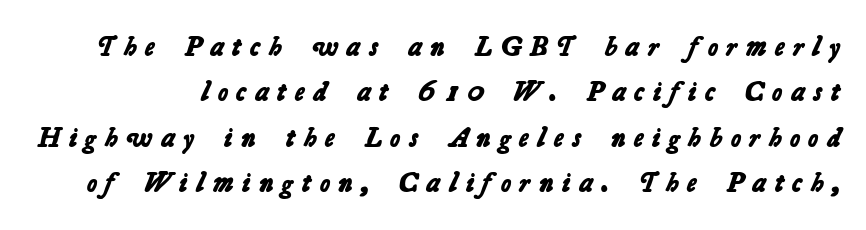
The image shows 28 px bold sans-serif type; set normal line spacing (1.62x), unusually wide letter spacing (+0.31 em), not underlined; low stroke contrast and a medium x-height.
